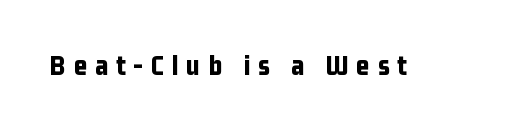
Q: Is the text bold? A: Yes.
Q: Is the text italic (slanted)? A: No, it is upright.
Q: Is the typeface a serif or a sans-serif typeface? A: Sans-serif.
Q: Is the text underlined? A: No.
Q: Is the spacing between letters normal or unusually wide? A: Unusually wide.
Q: Width (condensed, normal, or wide)? A: Condensed.
Q: Stroke contrast? A: Low.
Q: x-height? A: Medium.
Q: Monospaced? A: No.
